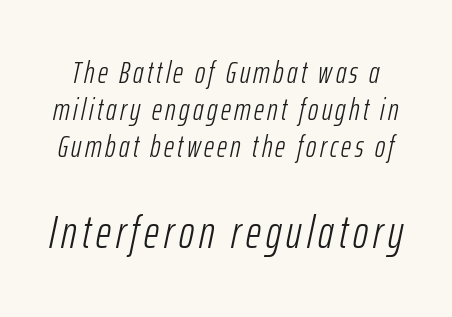
The image shows 46 px light, condensed type, italic (leaning right); set line spacing 1.2x, not underlined; the second (bottom) block is 1.48x larger; low stroke contrast and a medium x-height.
